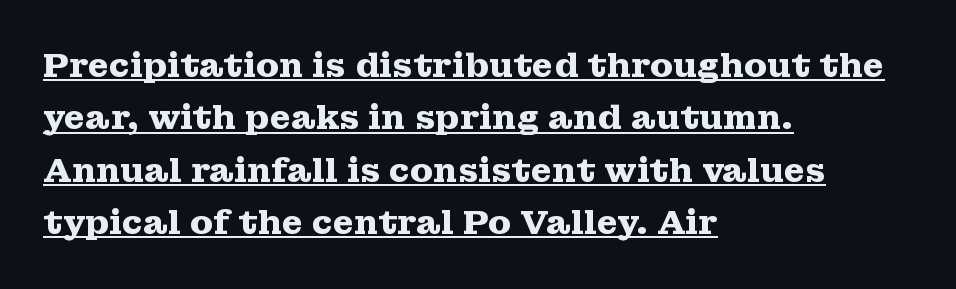
{"serif": "yes", "italic": "no", "bold": "yes", "weight": "heavy", "width": "wide", "stroke_contrast": "medium", "x_height": "medium", "monospaced": "no", "underline": "yes", "align": "left", "line_spacing": "normal", "line_spacing_ratio": 1.54, "letter_spacing": "normal", "letter_spacing_em": 0.0, "glyph_px": 34}
